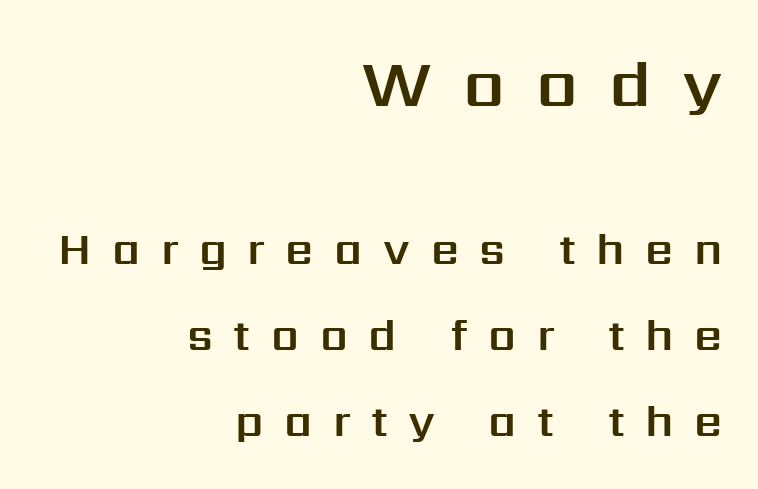
These lines stand farther apart than default settings would place them. Is the letter spacing exaggerated? Yes — the characters are pushed far apart. The face used here is proportionally spaced, like ordinary book or web type. Leftover space on each line is placed entirely before the opening word.
